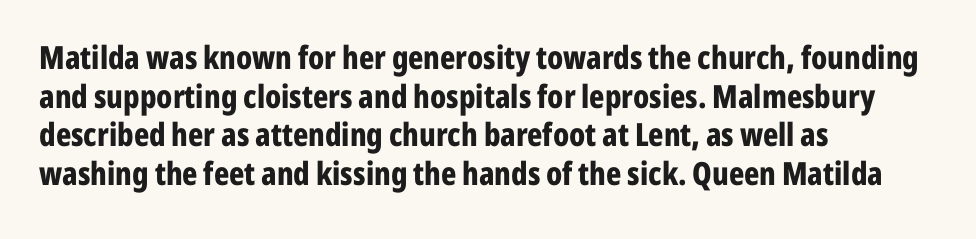
The image shows 32 px bold, condensed sans-serif type, upright; set left-aligned, line spacing 1.21x, normal letter spacing, not underlined; low stroke contrast and a medium x-height.
